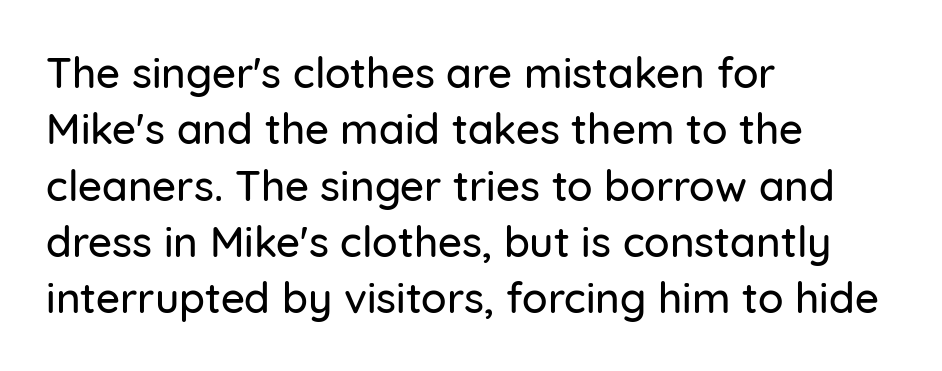
Q: Is the text italic (slanted)? A: No, it is upright.
Q: Is the typeface a serif or a sans-serif typeface? A: Sans-serif.
Q: Is the text underlined? A: No.
Q: How is the paragraph aligned? A: Left-aligned.
Q: Is the spacing between letters normal or unusually wide? A: Normal.
Q: Is the spacing between lines tight, normal or loose? A: Normal.
Q: Width (condensed, normal, or wide)? A: Normal.
Q: Stroke contrast? A: Low.
Q: x-height? A: Medium.
Q: Monospaced? A: No.
